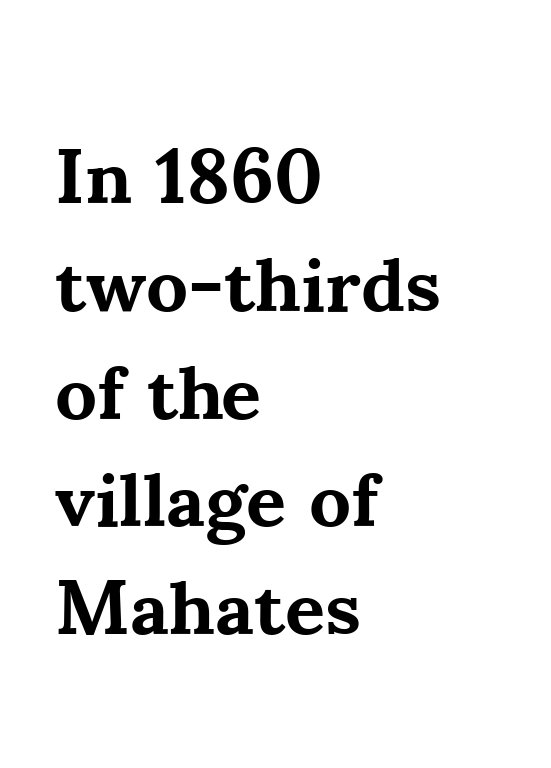
The image shows 77 px bold serif type, upright; set left-aligned, normal line spacing (1.4x), normal letter spacing, not underlined; medium stroke contrast and a small x-height.
